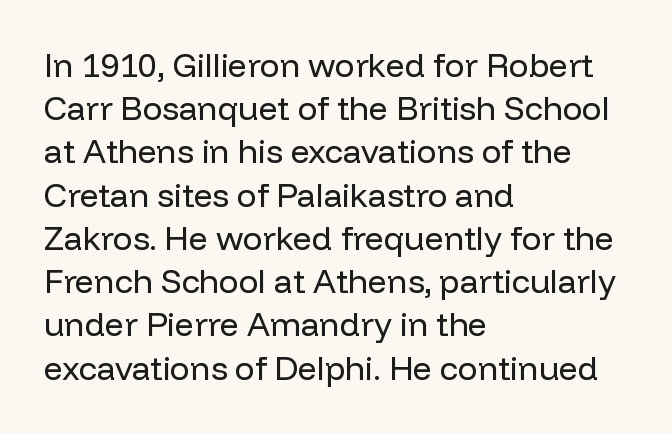
The image shows 33 px regular-weight sans-serif type, upright; set left-aligned, normal line spacing (1.31x), normal letter spacing, not underlined; low stroke contrast and a medium x-height.
